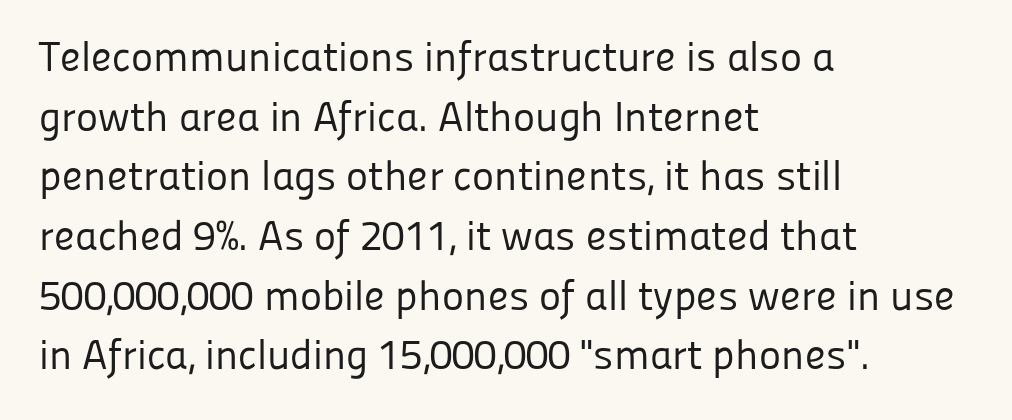
{"serif": "no", "italic": "no", "bold": "no", "weight": "regular", "width": "normal", "stroke_contrast": "low", "x_height": "medium", "monospaced": "no", "underline": "no", "align": "left", "line_spacing": "normal", "line_spacing_ratio": 1.42, "letter_spacing": "normal", "letter_spacing_em": 0.0, "glyph_px": 42}
